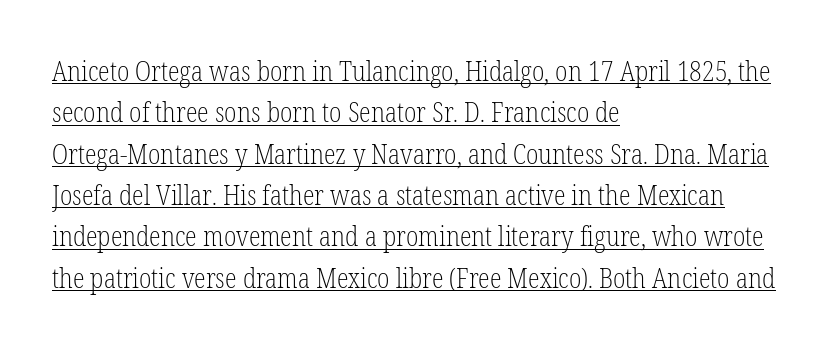
Q: Is the text bold? A: No.
Q: Is the text italic (slanted)? A: No, it is upright.
Q: Is the text underlined? A: Yes.
Q: How is the paragraph aligned? A: Left-aligned.
Q: Is the spacing between letters normal or unusually wide? A: Normal.
Q: Is the spacing between lines tight, normal or loose? A: Normal.
